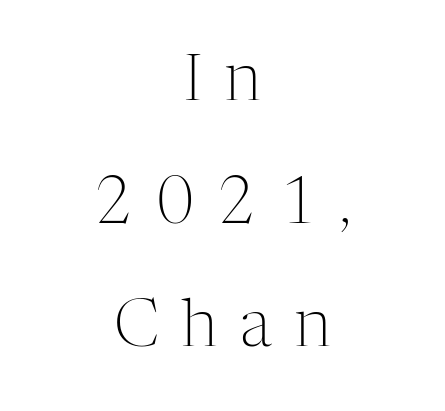
The image shows 64 px light serif type, upright; set centered, loose line spacing (1.92x), unusually wide letter spacing (+0.36 em), not underlined; medium stroke contrast and a medium x-height.
